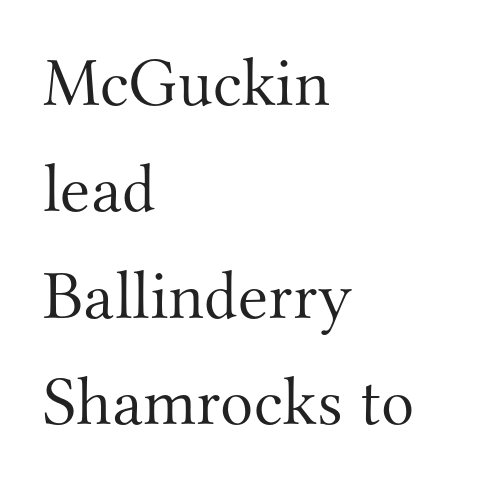
The image shows 69 px light serif type, upright; set left-aligned, normal line spacing (1.54x), normal letter spacing, not underlined; medium stroke contrast and a small x-height.
